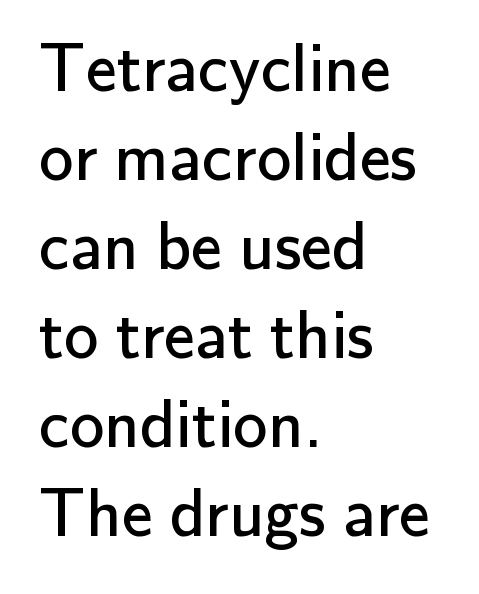
Q: Is the text bold? A: No.
Q: Is the text italic (slanted)? A: No, it is upright.
Q: Is the typeface a serif or a sans-serif typeface? A: Sans-serif.
Q: Is the text underlined? A: No.
Q: How is the paragraph aligned? A: Left-aligned.
Q: Is the spacing between letters normal or unusually wide? A: Normal.
Q: Is the spacing between lines tight, normal or loose? A: Normal.
Q: Width (condensed, normal, or wide)? A: Normal.
Q: Stroke contrast? A: Low.
Q: x-height? A: Small.
Q: Monospaced? A: No.
